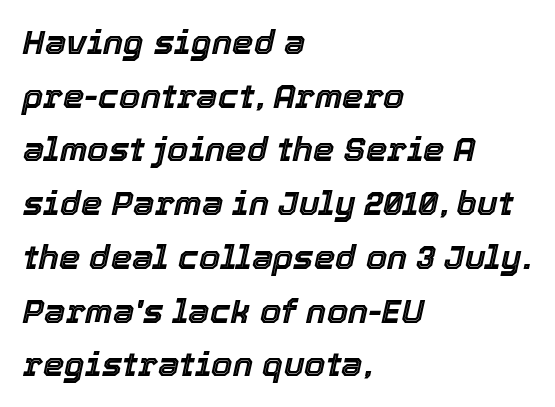
The image shows 34 px text type, italic (leaning right); set left-aligned, normal line spacing (1.58x), normal letter spacing, not underlined; a medium x-height.
